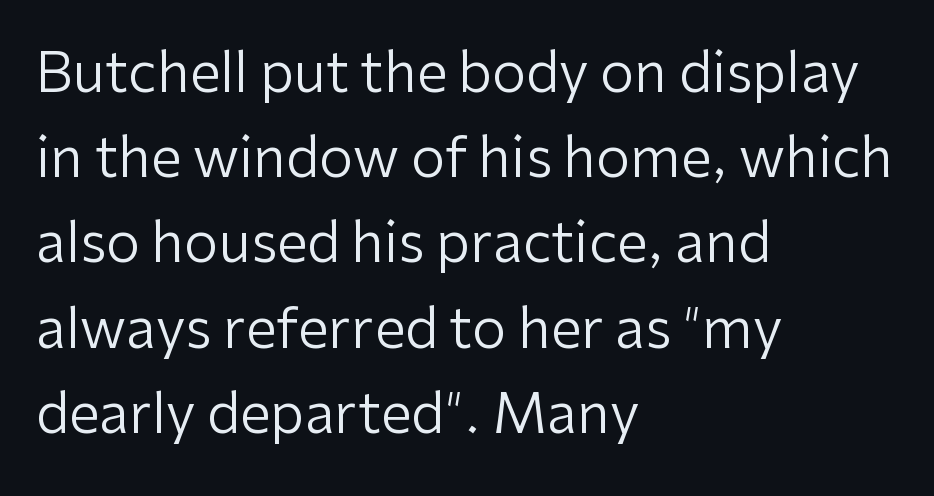
The image shows 55 px regular-weight sans-serif type, upright; set left-aligned, normal line spacing (1.55x), normal letter spacing, not underlined; low stroke contrast and a medium x-height.
